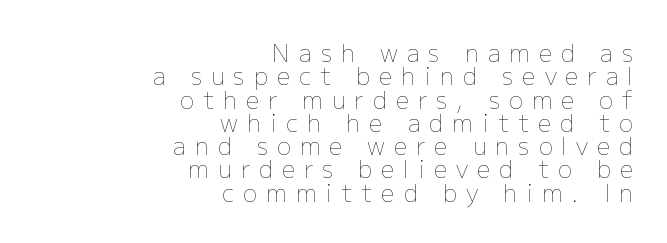
{"italic": "no", "bold": "no", "underline": "no", "align": "right", "line_spacing": "tight", "line_spacing_ratio": 0.97, "letter_spacing": "wide", "letter_spacing_em": 0.37, "glyph_px": 24}
